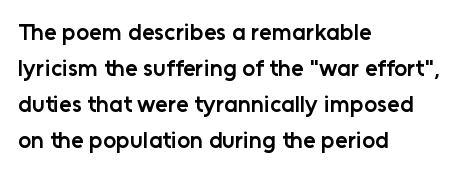
Q: Is the text bold? A: Semi-bold.
Q: Is the text italic (slanted)? A: No, it is upright.
Q: Is the text underlined? A: No.
Q: How is the paragraph aligned? A: Left-aligned.
Q: Is the spacing between letters normal or unusually wide? A: Normal.
Q: Is the spacing between lines tight, normal or loose? A: Normal.
